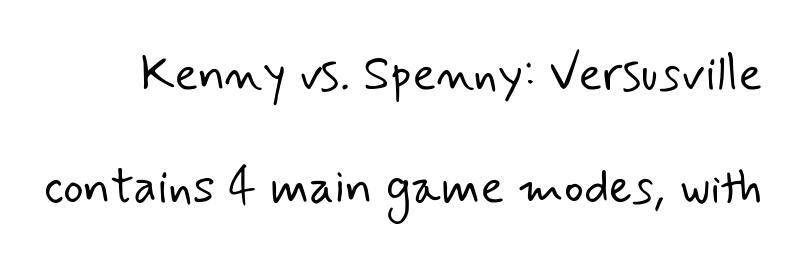
{"serif": "no", "bold": "no", "weight": "light", "width": "normal", "stroke_contrast": "low", "x_height": "small", "monospaced": "no", "underline": "no", "line_spacing": "loose", "line_spacing_ratio": 2.3, "letter_spacing": "normal", "letter_spacing_em": 0.0, "glyph_px": 49}
